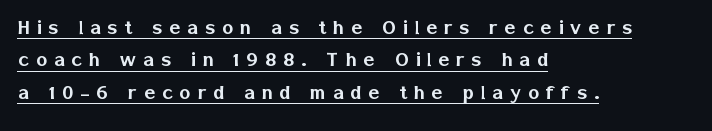
The ragged edge is on the right, which tells us the setting is flush left. You can see a thin bar hugging the bottom of the glyphs. Look at the tracking — it's clearly loosened, letters drifting apart. Is there any slant? The stems are plumb. Compared with typical paragraphs, the rows here are spaced about the same.
